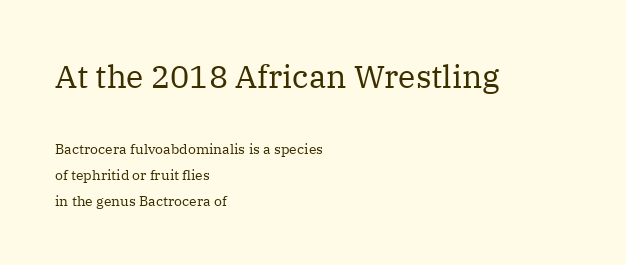
Q: Is the text bold? A: No.
Q: Is the text italic (slanted)? A: No, it is upright.
Q: Is the typeface a serif or a sans-serif typeface? A: Serif.
Q: Is the text underlined? A: No.
Q: How is the paragraph aligned? A: Left-aligned.
Q: Is the spacing between letters normal or unusually wide? A: Normal.
Q: Which block of text is set in a larger size, the first (top) or the second (bottom)? A: The first (top) one.
Q: Width (condensed, normal, or wide)? A: Normal.
Q: Stroke contrast? A: Medium.
Q: x-height? A: Medium.
Q: Monospaced? A: No.
